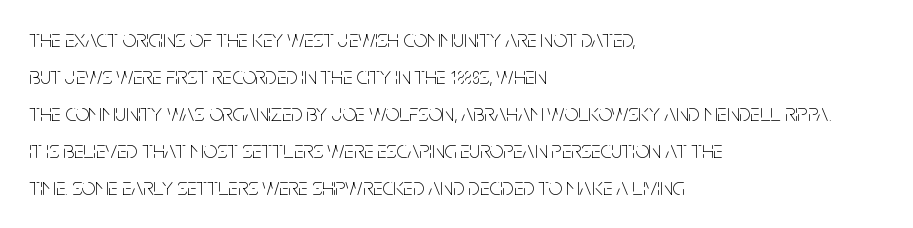
Q: Is the text bold? A: No.
Q: Is the text italic (slanted)? A: No, it is upright.
Q: Is the text underlined? A: No.
Q: How is the paragraph aligned? A: Left-aligned.
Q: Is the spacing between letters normal or unusually wide? A: Normal.
Q: Is the spacing between lines tight, normal or loose? A: Normal.
